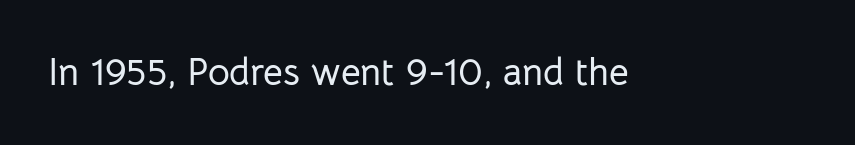
The string is rendered with underlining switched off. Is this a sans? Yes — the strokes have no serifs. Character widths vary here, with narrow letters taking less room than wide ones. Posture: vertical. These lines keep a tight, regular rhythm from letter to letter.
